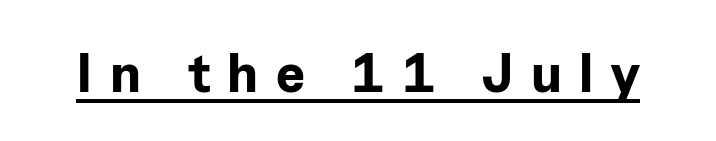
Q: Is the text bold? A: Yes.
Q: Is the text italic (slanted)? A: No, it is upright.
Q: Is the typeface a serif or a sans-serif typeface? A: Sans-serif.
Q: Is the text underlined? A: Yes.
Q: Is the spacing between letters normal or unusually wide? A: Unusually wide.
Q: Width (condensed, normal, or wide)? A: Normal.
Q: Stroke contrast? A: Low.
Q: x-height? A: Medium.
Q: Monospaced? A: No.
